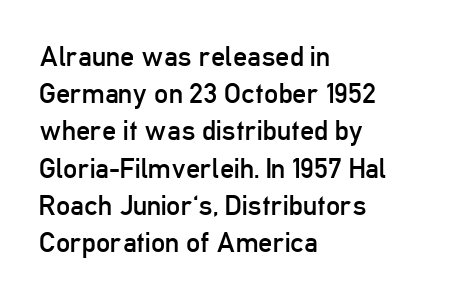
Q: Is the text bold? A: No.
Q: Is the text italic (slanted)? A: No, it is upright.
Q: Is the typeface a serif or a sans-serif typeface? A: Sans-serif.
Q: Is the text underlined? A: No.
Q: How is the paragraph aligned? A: Left-aligned.
Q: Is the spacing between letters normal or unusually wide? A: Normal.
Q: Is the spacing between lines tight, normal or loose? A: Normal.
Q: Width (condensed, normal, or wide)? A: Condensed.
Q: Stroke contrast? A: Low.
Q: x-height? A: Medium.
Q: Monospaced? A: No.
